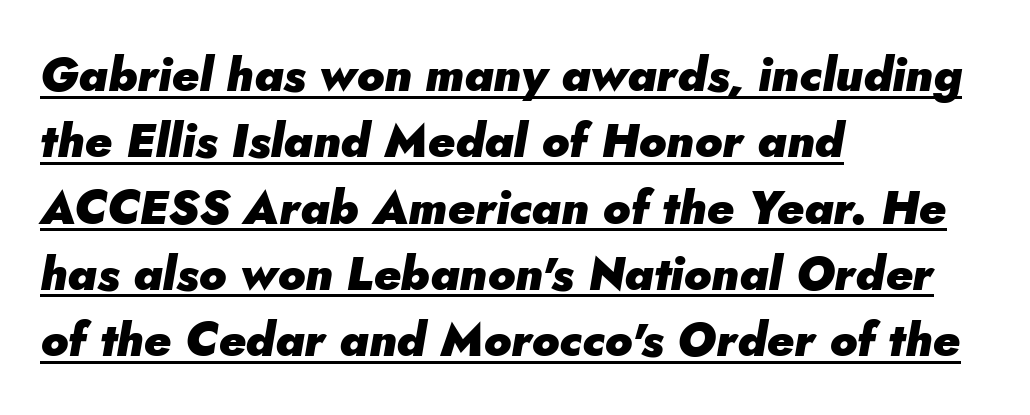
Q: Is the text bold? A: Yes.
Q: Is the text italic (slanted)? A: Yes, it leans right by about 5 degrees.
Q: Is the text underlined? A: Yes.
Q: How is the paragraph aligned? A: Left-aligned.
Q: Is the spacing between letters normal or unusually wide? A: Normal.
Q: Is the spacing between lines tight, normal or loose? A: Normal.
Q: Width (condensed, normal, or wide)? A: Normal.
Q: Stroke contrast? A: Low.
Q: x-height? A: Small.
Q: Monospaced? A: No.
